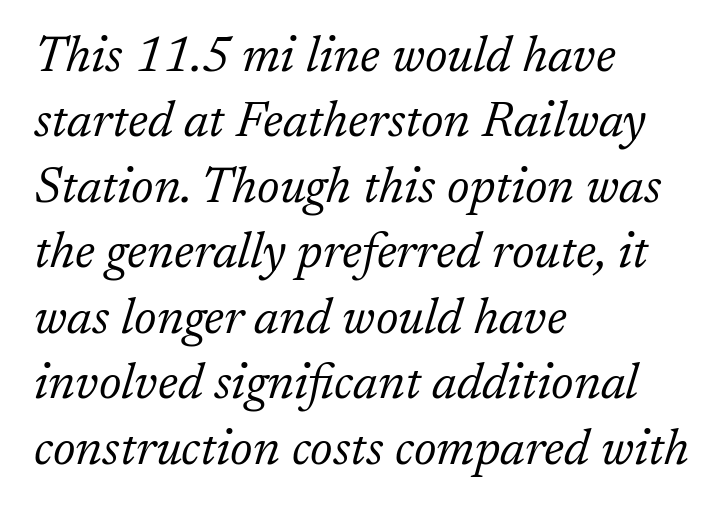
Does the lettering tilt? It does — this is italic. Caption: standard tracking, unaltered. In CSS terms this would be text-align: left. Do the characters align in a grid? No, the font is proportional. The cut favours lightness, reaching ordinary text weight at its darkest.
